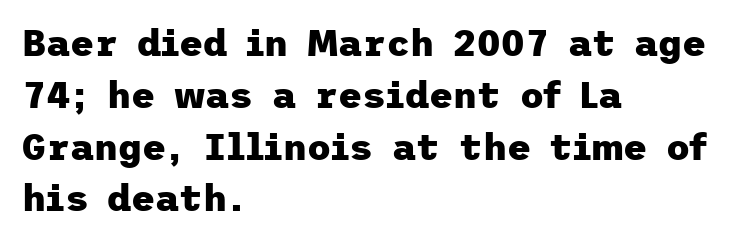
Upright lettering throughout. Decoration check: the copy has no underline. Teacher's note: observe the even left margin — that is flush-left alignment. Interline gaps are of average width in this sample. The letterforms sit shoulder to shoulder at normal distance.
